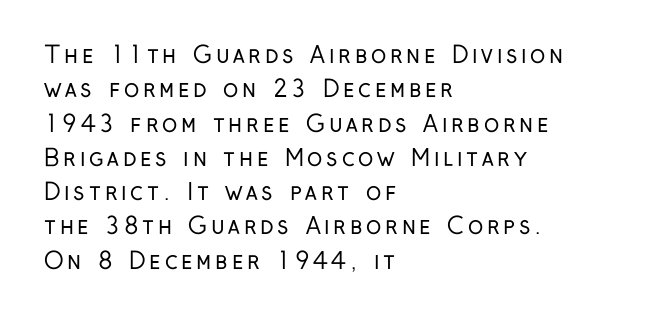
The image shows 23 px text type, upright; set left-aligned, normal line spacing (1.49x), not underlined.
